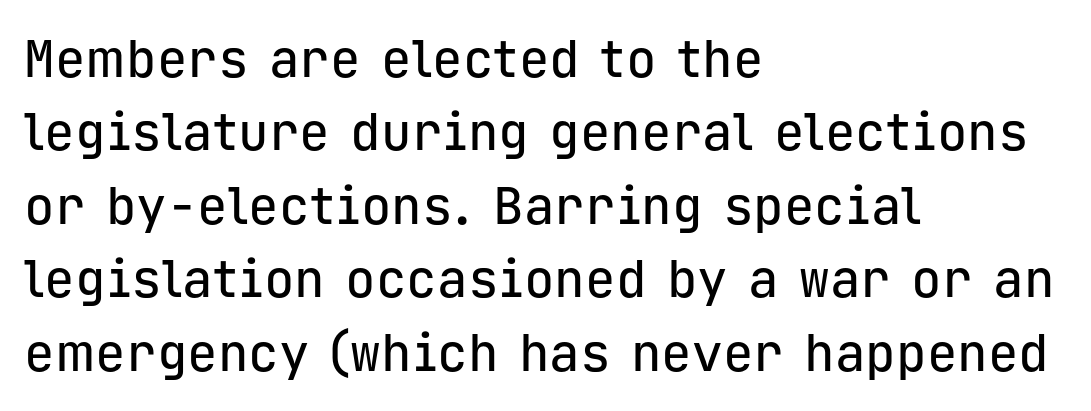
Q: Is the text italic (slanted)? A: No, it is upright.
Q: Is the typeface a serif or a sans-serif typeface? A: Sans-serif.
Q: Is the text underlined? A: No.
Q: How is the paragraph aligned? A: Left-aligned.
Q: Is the spacing between letters normal or unusually wide? A: Normal.
Q: Is the spacing between lines tight, normal or loose? A: Normal.
Q: Width (condensed, normal, or wide)? A: Normal.
Q: Stroke contrast? A: Low.
Q: x-height? A: Medium.
Q: Monospaced? A: Yes.
